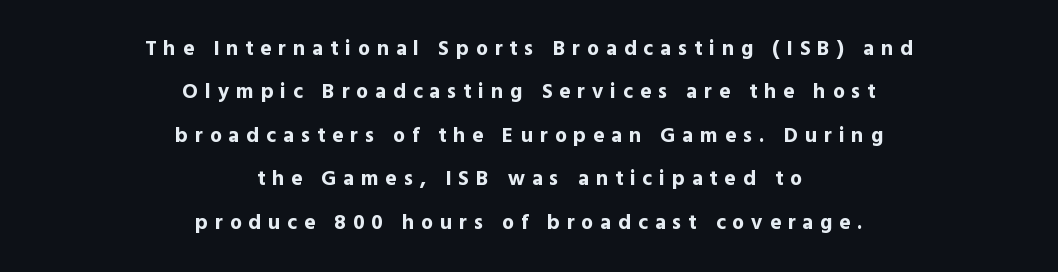
{"italic": "no", "bold": "yes", "underline": "no", "align": "center", "line_spacing": "loose", "line_spacing_ratio": 2.07, "letter_spacing": "wide", "letter_spacing_em": 0.33, "glyph_px": 21}
